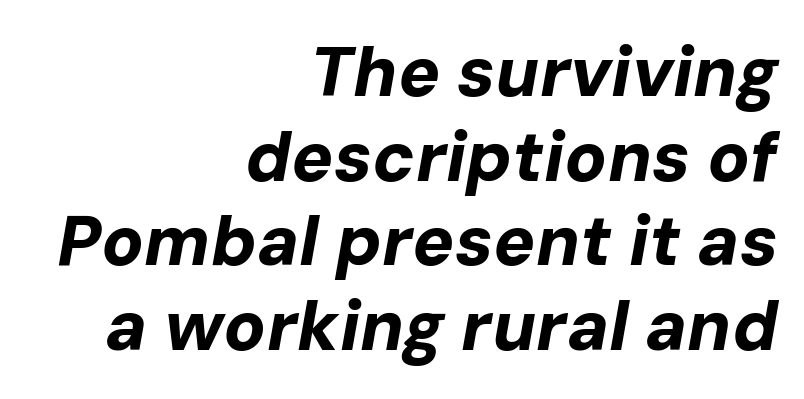
The glyphs are unaccompanied by any horizontal stroke below them. No extra tracking has been applied to these lines. The paragraph has a hard right edge and a soft left edge. Proportional: the letters do not fall into vertical columns. Heavy, bold letterforms. The passage shown leans; its letterforms are oblique.
